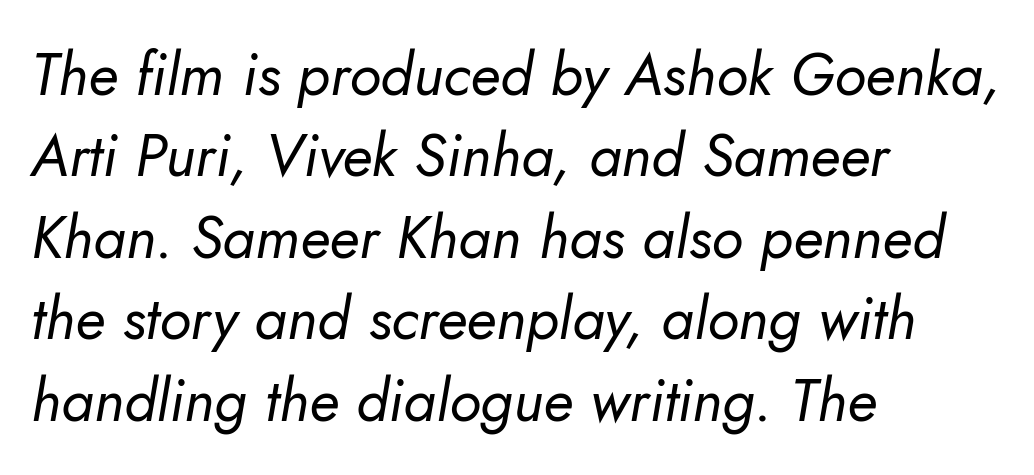
{"italic": "yes", "lean": "right", "slant_degrees": 10, "bold": "no", "weight": "regular", "width": "normal", "stroke_contrast": "low", "x_height": "small", "monospaced": "no", "underline": "no", "align": "left", "line_spacing": "normal", "line_spacing_ratio": 1.38, "letter_spacing": "normal", "letter_spacing_em": 0.0, "glyph_px": 59}
